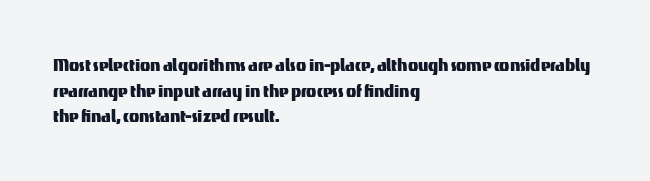
The image shows 21 px text type, upright; set left-aligned, line spacing 1.22x, normal letter spacing, not underlined.
